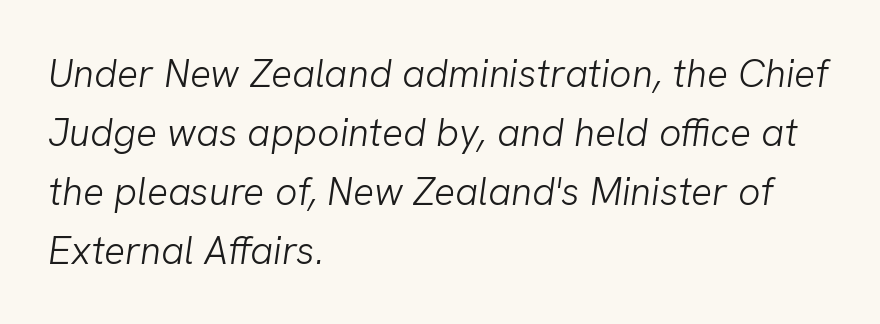
The image shows 39 px light sans-serif type; set left-aligned, normal line spacing (1.51x), normal letter spacing, not underlined; low stroke contrast and a medium x-height.
